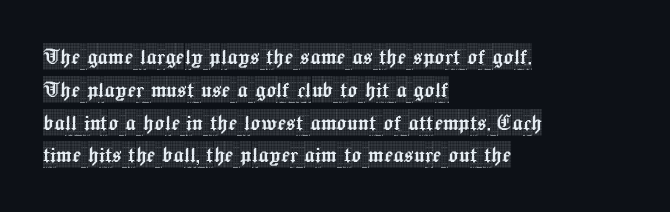
Q: Is the text italic (slanted)? A: No, it is upright.
Q: Is the text underlined? A: No.
Q: How is the paragraph aligned? A: Left-aligned.
Q: Is the spacing between letters normal or unusually wide? A: Normal.
Q: Is the spacing between lines tight, normal or loose? A: Normal.
